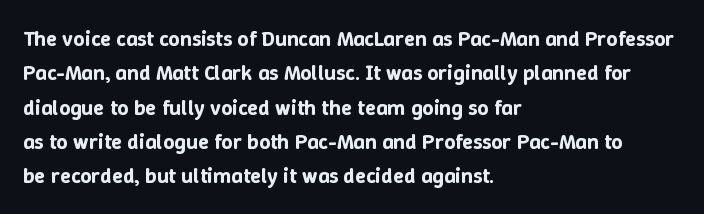
The image shows 22 px text type, upright; set left-aligned, normal line spacing (1.56x), normal letter spacing, not underlined.
